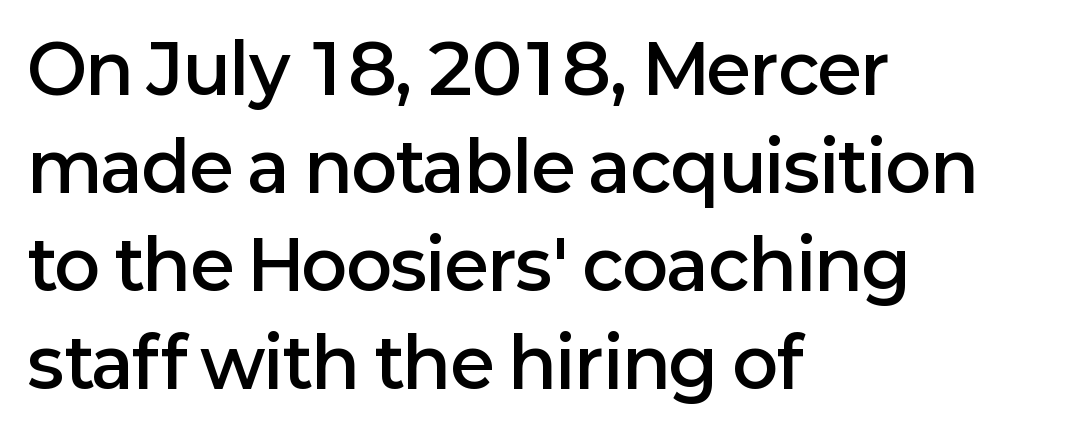
Q: Is the text bold? A: Semi-bold.
Q: Is the text italic (slanted)? A: No, it is upright.
Q: Is the typeface a serif or a sans-serif typeface? A: Sans-serif.
Q: Is the text underlined? A: No.
Q: How is the paragraph aligned? A: Left-aligned.
Q: Is the spacing between letters normal or unusually wide? A: Normal.
Q: Is the spacing between lines tight, normal or loose? A: Normal.
Q: Width (condensed, normal, or wide)? A: Normal.
Q: Stroke contrast? A: Low.
Q: x-height? A: Medium.
Q: Monospaced? A: No.
